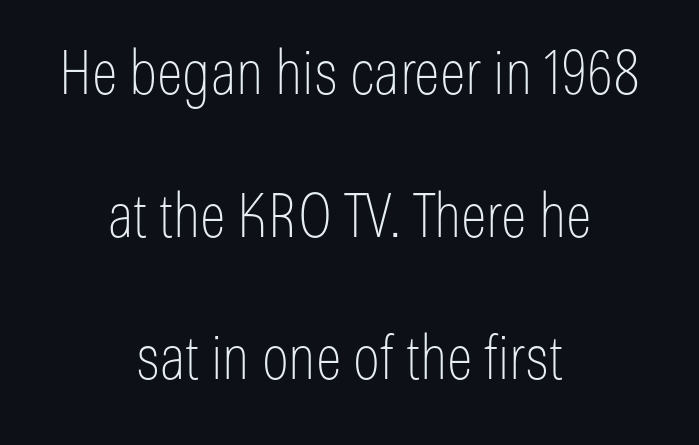
Q: Is the text bold? A: No.
Q: Is the text italic (slanted)? A: No, it is upright.
Q: Is the typeface a serif or a sans-serif typeface? A: Sans-serif.
Q: Is the text underlined? A: No.
Q: How is the paragraph aligned? A: Centered.
Q: Is the spacing between letters normal or unusually wide? A: Normal.
Q: Is the spacing between lines tight, normal or loose? A: Loose.
Q: Width (condensed, normal, or wide)? A: Condensed.
Q: Stroke contrast? A: Low.
Q: x-height? A: Medium.
Q: Monospaced? A: No.
